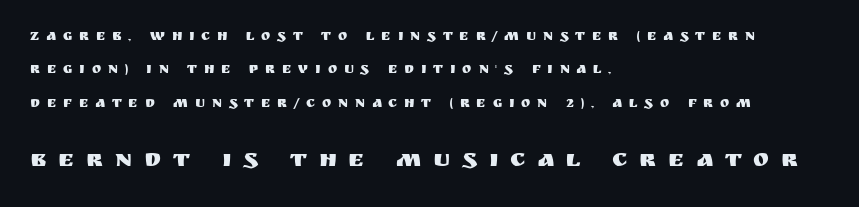
{"italic": "no", "underline": "no", "align": "left", "line_spacing": "loose", "line_spacing_ratio": 2.38, "letter_spacing": "wide", "letter_spacing_em": 0.49, "larger_block": "second", "size_ratio": 1.71, "glyph_px": 24}
